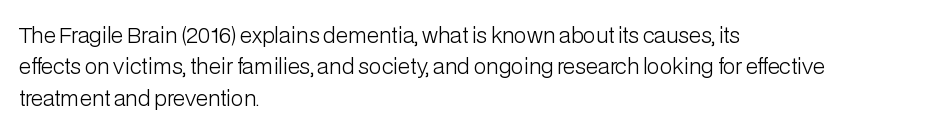
The image shows 21 px text type, upright; set left-aligned, normal line spacing (1.5x), normal letter spacing, not underlined.
